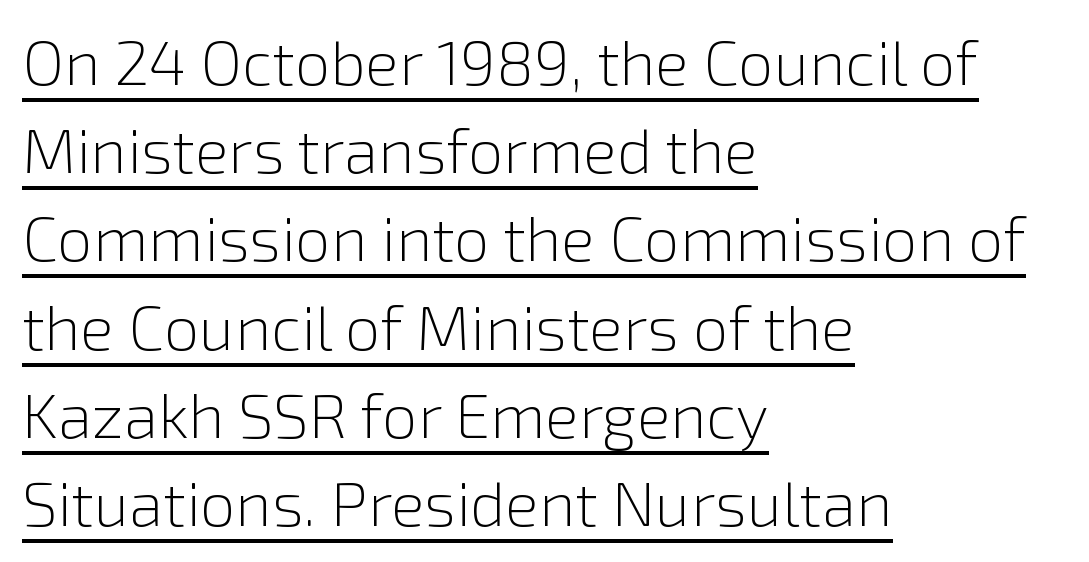
Letterform terminals end flat and unadorned throughout the passage. Compared with a typical body face, this is equally light or lighter still. Honestly, the row spacing looks completely unremarkable. Left-aligned paragraph, ragged on the right. You could call the tracking neutral — neither tight nor loose.
